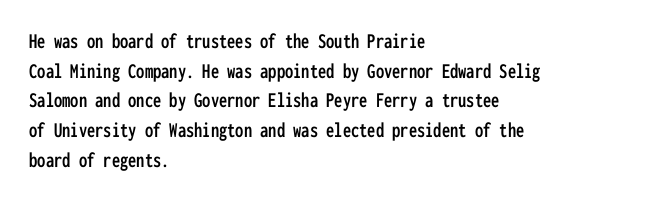
The image shows 22 px text type, upright; set left-aligned, normal line spacing (1.35x), normal letter spacing, not underlined.
